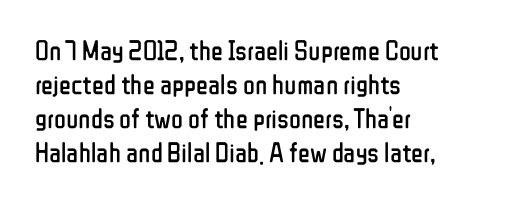
Observe the ordinary spacing: letters are neighbours, not strangers. Proportional: the letters do not fall into vertical columns. A bare baseline throughout the passage. The passage is arranged the way most books set body copy — flush left. Look at the bottom of the vertical strokes: they stop flat, with no serifs.
